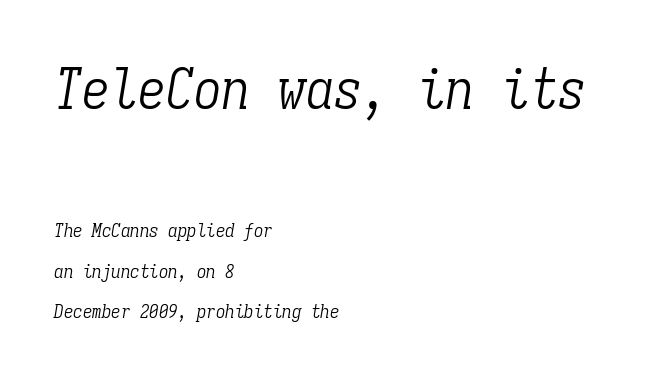
The image shows 56 px light, condensed serif type, italic (leaning right), monospaced; set left-aligned, loose line spacing (2.13x), normal letter spacing, not underlined; the first (top) block is 2.95x larger; low stroke contrast and a medium x-height.
